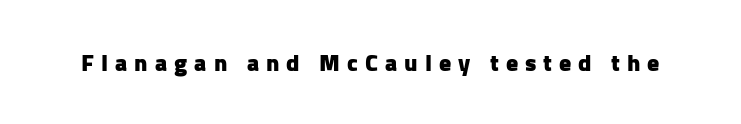
The image shows 24 px bold type, upright; set unusually wide letter spacing (+0.29 em), not underlined.
